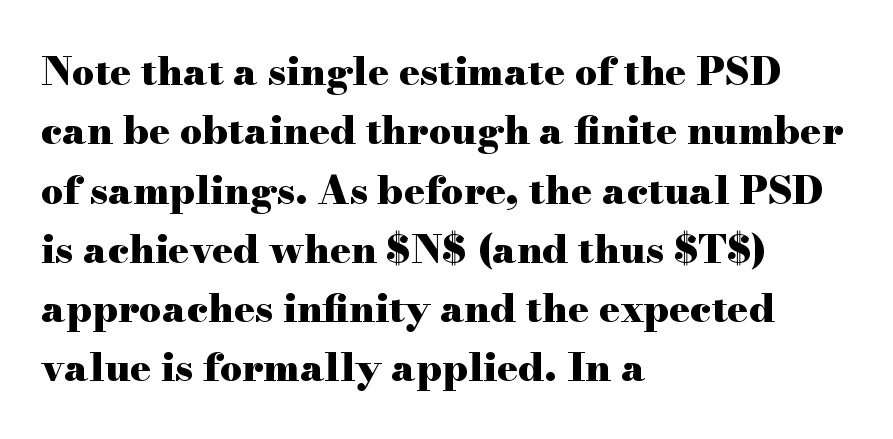
Q: Is the text bold? A: Yes.
Q: Is the text italic (slanted)? A: No, it is upright.
Q: Is the typeface a serif or a sans-serif typeface? A: Serif.
Q: Is the text underlined? A: No.
Q: How is the paragraph aligned? A: Left-aligned.
Q: Is the spacing between letters normal or unusually wide? A: Normal.
Q: Is the spacing between lines tight, normal or loose? A: Normal.
Q: Width (condensed, normal, or wide)? A: Wide.
Q: Stroke contrast? A: High.
Q: x-height? A: Small.
Q: Monospaced? A: No.
